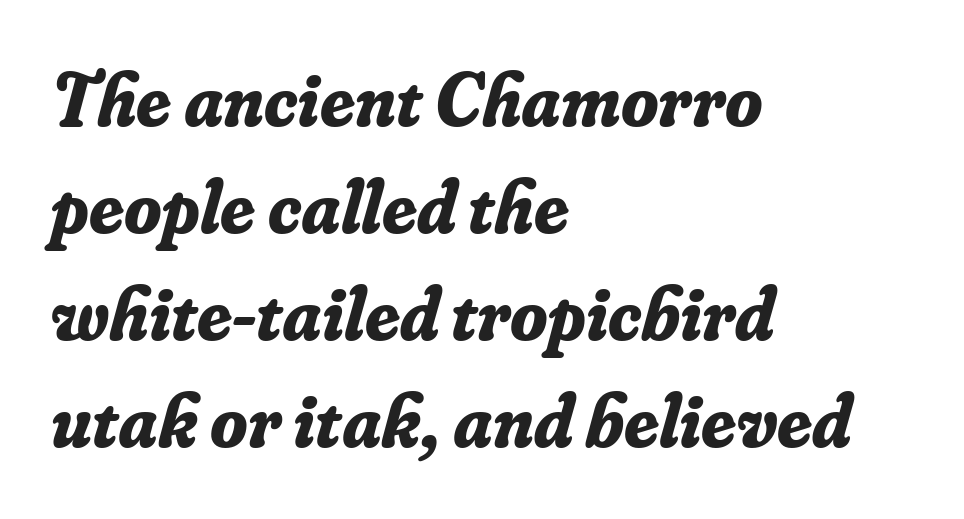
{"serif": "yes", "italic": "yes", "lean": "right", "slant_degrees": 16, "bold": "yes", "weight": "bold", "width": "normal", "stroke_contrast": "low", "x_height": "small", "monospaced": "no", "underline": "no", "align": "left", "line_spacing": "normal", "line_spacing_ratio": 1.41, "letter_spacing": "normal", "letter_spacing_em": 0.0, "glyph_px": 76}
